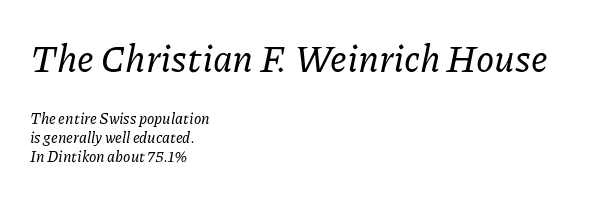
Q: Is the text italic (slanted)? A: Yes, it leans right by about 11 degrees.
Q: Is the typeface a serif or a sans-serif typeface? A: Serif.
Q: Is the text underlined? A: No.
Q: How is the paragraph aligned? A: Left-aligned.
Q: Is the spacing between letters normal or unusually wide? A: Normal.
Q: Is the spacing between lines tight, normal or loose? A: Normal.
Q: Which block of text is set in a larger size, the first (top) or the second (bottom)? A: The first (top) one.
Q: Width (condensed, normal, or wide)? A: Normal.
Q: Stroke contrast? A: Low.
Q: x-height? A: Medium.
Q: Monospaced? A: No.
